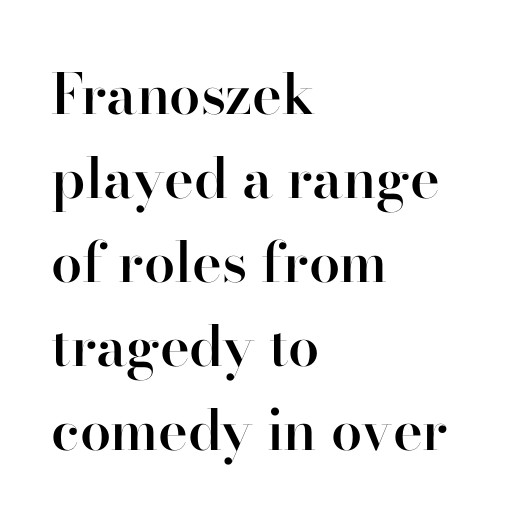
Q: Is the text bold? A: Semi-bold.
Q: Is the text italic (slanted)? A: No, it is upright.
Q: Is the typeface a serif or a sans-serif typeface? A: Serif.
Q: Is the text underlined? A: No.
Q: How is the paragraph aligned? A: Left-aligned.
Q: Is the spacing between letters normal or unusually wide? A: Normal.
Q: Is the spacing between lines tight, normal or loose? A: Normal.
Q: Width (condensed, normal, or wide)? A: Normal.
Q: Stroke contrast? A: High.
Q: x-height? A: Small.
Q: Monospaced? A: No.
